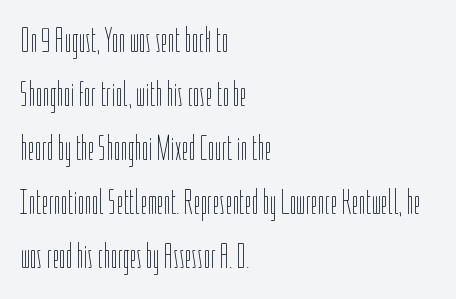
{"italic": "no", "bold": "no", "weight": "thin", "width": "condensed", "stroke_contrast": "low", "x_height": "medium", "monospaced": "no", "underline": "no", "align": "left", "line_spacing": "normal", "line_spacing_ratio": 1.54, "letter_spacing": "normal", "letter_spacing_em": 0.0, "glyph_px": 35}
